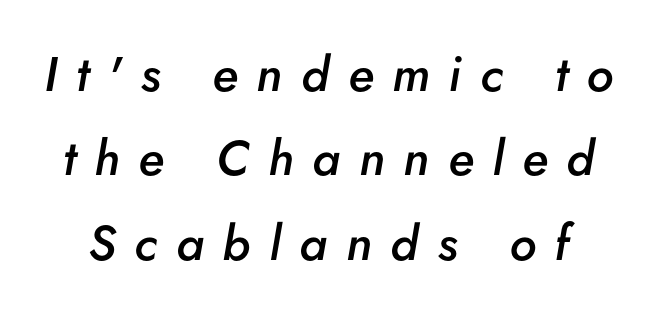
The image shows 49 px semibold type, italic (leaning right); set line spacing 1.72x, unusually wide letter spacing (+0.38 em), not underlined; low stroke contrast and a small x-height.
